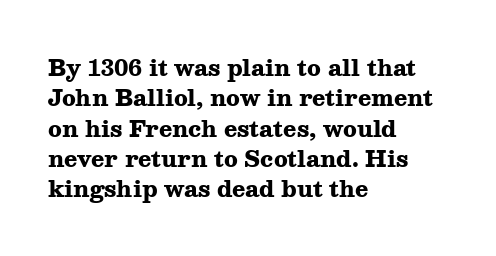
The image shows 22 px bold type, upright; set left-aligned, normal line spacing (1.38x), normal letter spacing, not underlined.
